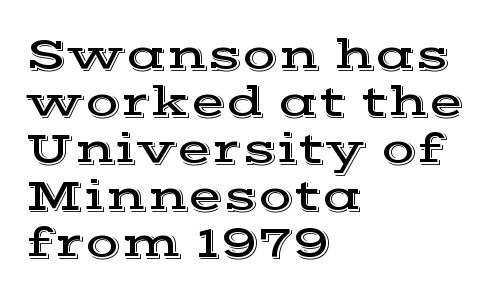
Q: Is the text italic (slanted)? A: No, it is upright.
Q: Is the typeface a serif or a sans-serif typeface? A: Serif.
Q: Is the text underlined? A: No.
Q: How is the paragraph aligned? A: Left-aligned.
Q: Is the spacing between letters normal or unusually wide? A: Normal.
Q: Is the spacing between lines tight, normal or loose? A: Tight.
Q: Width (condensed, normal, or wide)? A: Wide.
Q: x-height? A: Medium.
Q: Monospaced? A: No.
